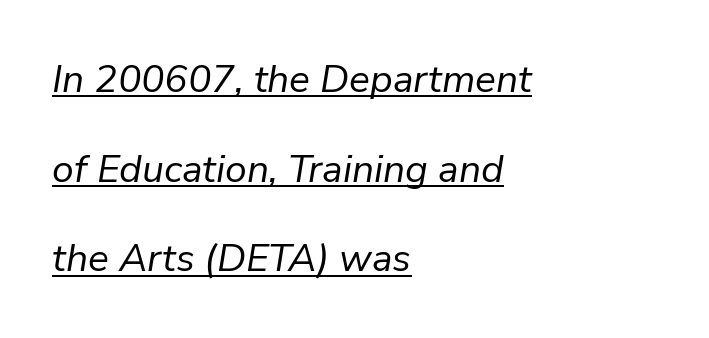
Is there much room between lines? Yes — plenty of vertical air separates them. Reading down the block, your eye returns to a fixed left position each line. The face looks like a standard text weight, possibly lighter. Tall strokes in this sample are angled rather than plumb.
